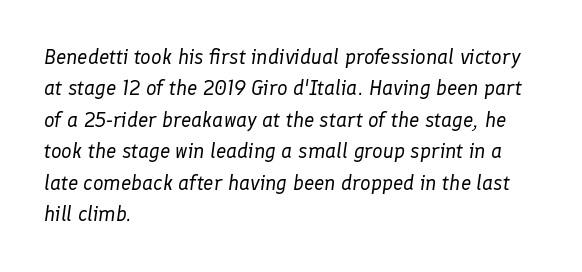
The image shows 21 px text type, italic (leaning right); set left-aligned, normal line spacing (1.5x), normal letter spacing, not underlined.
